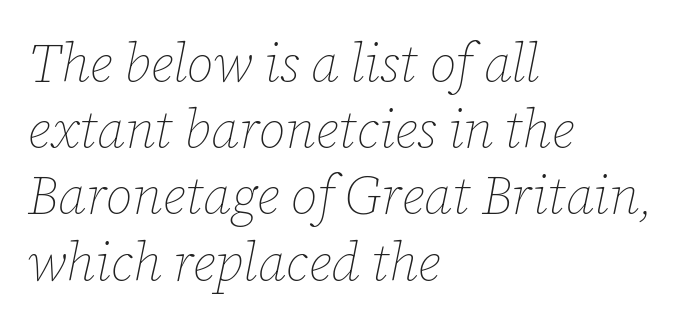
{"italic": "yes", "lean": "right", "slant_degrees": 12, "bold": "no", "weight": "thin", "width": "normal", "stroke_contrast": "low", "x_height": "medium", "monospaced": "no", "underline": "no", "align": "left", "line_spacing": "normal", "line_spacing_ratio": 1.25, "letter_spacing": "normal", "letter_spacing_em": 0.0, "glyph_px": 53}
